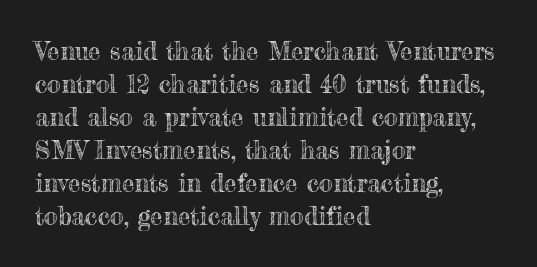
Q: Is the text italic (slanted)? A: No, it is upright.
Q: Is the text underlined? A: No.
Q: How is the paragraph aligned? A: Left-aligned.
Q: Is the spacing between letters normal or unusually wide? A: Normal.
Q: Is the spacing between lines tight, normal or loose? A: Normal.
